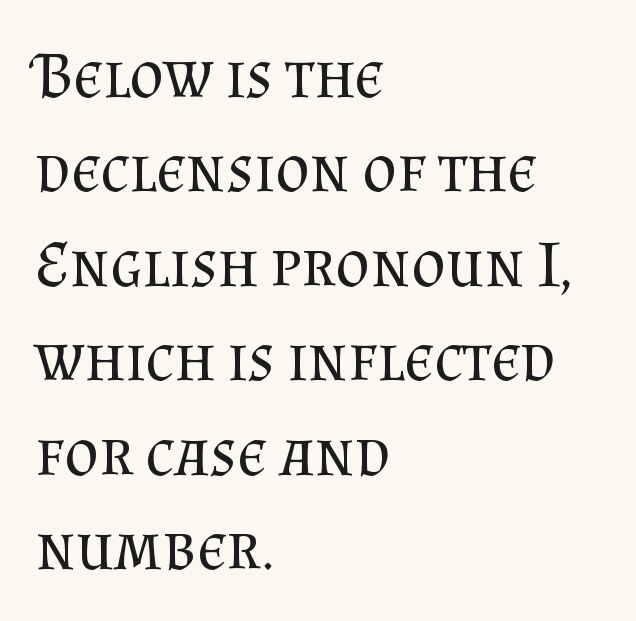
{"serif": "yes", "italic": "no", "bold": "no", "weight": "regular", "width": "normal", "stroke_contrast": "medium", "x_height": "small", "monospaced": "no", "underline": "no", "align": "left", "line_spacing": "normal", "line_spacing_ratio": 1.43, "letter_spacing": "normal", "letter_spacing_em": 0.0, "glyph_px": 66}
